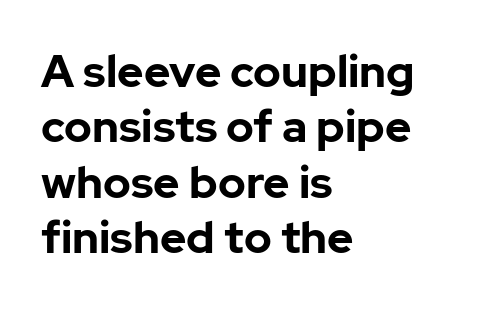
Q: Is the text bold? A: Yes.
Q: Is the text italic (slanted)? A: No, it is upright.
Q: Is the typeface a serif or a sans-serif typeface? A: Sans-serif.
Q: Is the text underlined? A: No.
Q: How is the paragraph aligned? A: Left-aligned.
Q: Is the spacing between letters normal or unusually wide? A: Normal.
Q: Width (condensed, normal, or wide)? A: Normal.
Q: Stroke contrast? A: Low.
Q: x-height? A: Medium.
Q: Monospaced? A: No.
